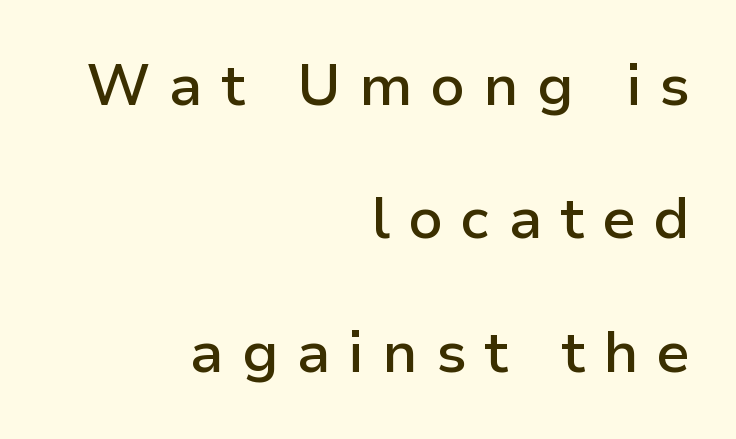
Set as a demibold, roughly 600 on the weight scale. The letters advance in unequal steps, a hallmark of proportional type. These lines are set flush right with a ragged left edge. The face used here is rendered with a markedly widened letterfit. A typesetter would label this face a sans. Every stem runs plumb, perpendicular to the baseline.
